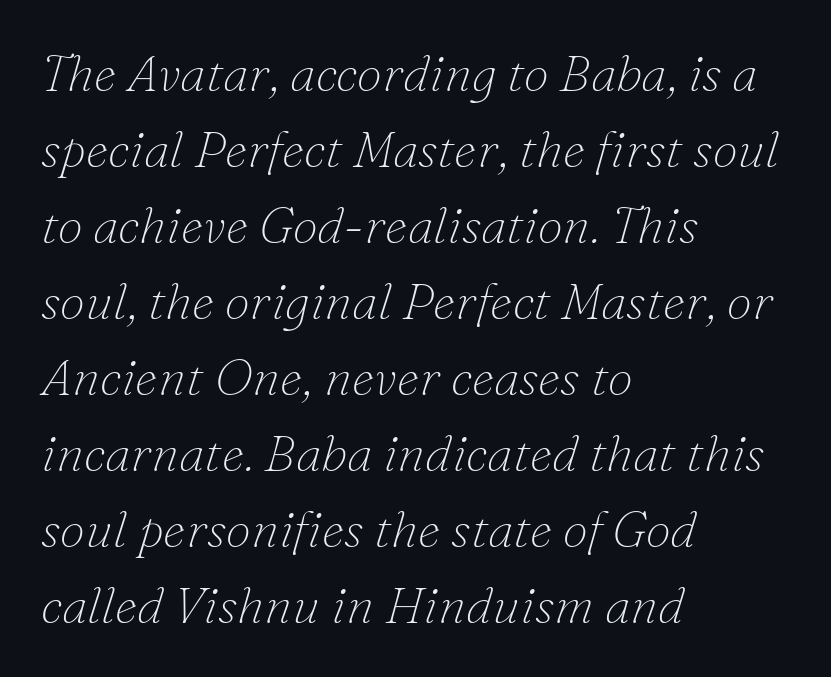
Q: Is the text bold? A: No.
Q: Is the text italic (slanted)? A: Yes, it leans right by about 16 degrees.
Q: Is the typeface a serif or a sans-serif typeface? A: Serif.
Q: Is the text underlined? A: No.
Q: How is the paragraph aligned? A: Left-aligned.
Q: Is the spacing between letters normal or unusually wide? A: Normal.
Q: Is the spacing between lines tight, normal or loose? A: Normal.
Q: Width (condensed, normal, or wide)? A: Normal.
Q: Stroke contrast? A: Low.
Q: x-height? A: Small.
Q: Monospaced? A: No.
